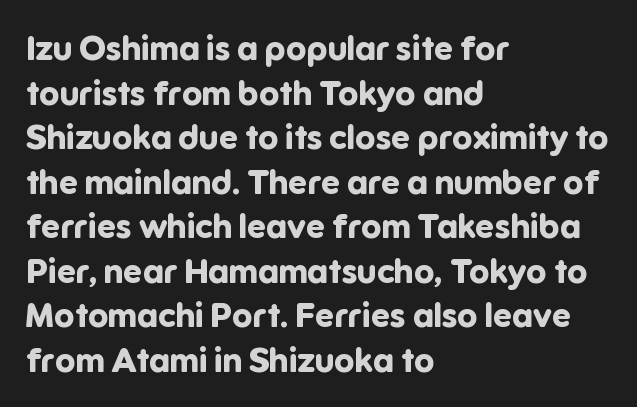
Q: Is the text bold? A: Yes.
Q: Is the text italic (slanted)? A: No, it is upright.
Q: Is the typeface a serif or a sans-serif typeface? A: Sans-serif.
Q: Is the text underlined? A: No.
Q: How is the paragraph aligned? A: Left-aligned.
Q: Is the spacing between letters normal or unusually wide? A: Normal.
Q: Is the spacing between lines tight, normal or loose? A: Normal.
Q: Width (condensed, normal, or wide)? A: Normal.
Q: Stroke contrast? A: Low.
Q: x-height? A: Medium.
Q: Monospaced? A: No.
